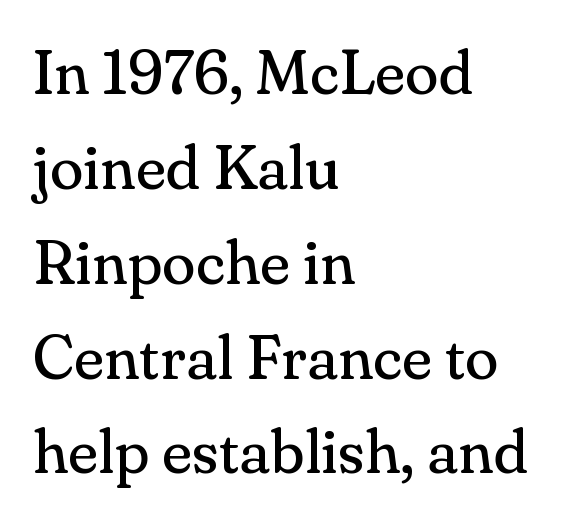
{"serif": "yes", "italic": "no", "bold": "no", "weight": "regular", "width": "normal", "stroke_contrast": "medium", "x_height": "small", "monospaced": "no", "underline": "no", "align": "left", "line_spacing": "normal", "line_spacing_ratio": 1.53, "letter_spacing": "normal", "letter_spacing_em": 0.0, "glyph_px": 62}
